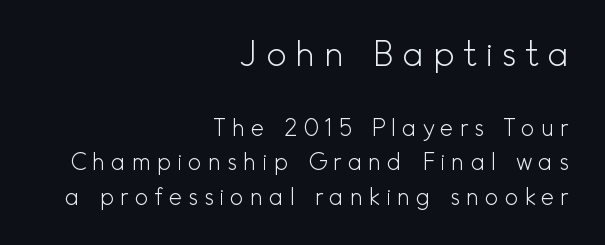
Q: Is the text bold? A: No.
Q: Is the text italic (slanted)? A: No, it is upright.
Q: Is the typeface a serif or a sans-serif typeface? A: Sans-serif.
Q: Is the text underlined? A: No.
Q: How is the paragraph aligned? A: Right-aligned.
Q: Is the spacing between letters normal or unusually wide? A: Unusually wide.
Q: Is the spacing between lines tight, normal or loose? A: Normal.
Q: Which block of text is set in a larger size, the first (top) or the second (bottom)? A: The first (top) one.
Q: Width (condensed, normal, or wide)? A: Normal.
Q: x-height? A: Small.
Q: Monospaced? A: No.
